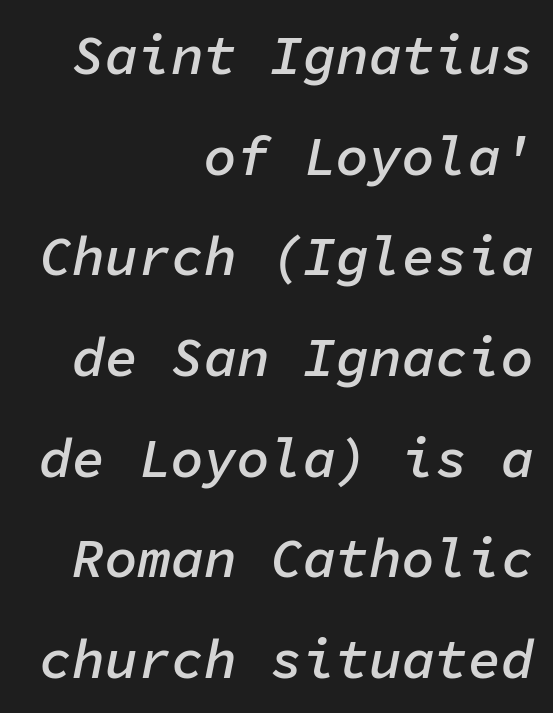
The image shows 55 px semibold type, italic (leaning right), monospaced; set right-aligned, line spacing 1.83x, normal letter spacing, not underlined; low stroke contrast and a medium x-height.
